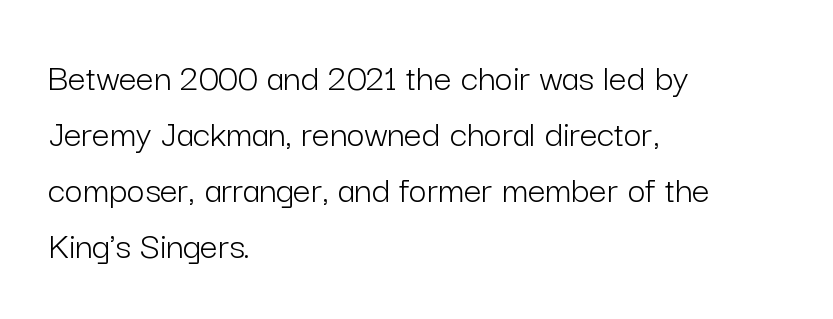
The cut favours lightness, reaching ordinary text weight at its darkest. Rendered with straight, roman letterforms. Compared with typical body copy, the letter spacing here is the same. Baseline-to-baseline distance is the conventional proportion of letter height. Teacher's note: observe the even left margin — that is flush-left alignment. A typesetter would call this proportional, since set widths differ per character.
